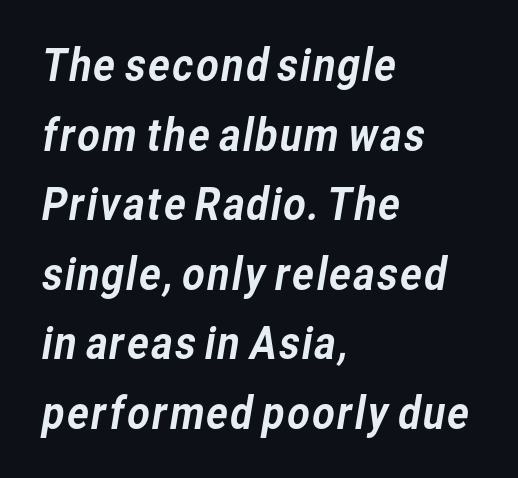
{"serif": "no", "width": "normal", "stroke_contrast": "low", "x_height": "medium", "monospaced": "no", "underline": "no", "align": "left", "line_spacing": "normal", "line_spacing_ratio": 1.58, "letter_spacing": "normal", "letter_spacing_em": 0.0, "glyph_px": 44}
